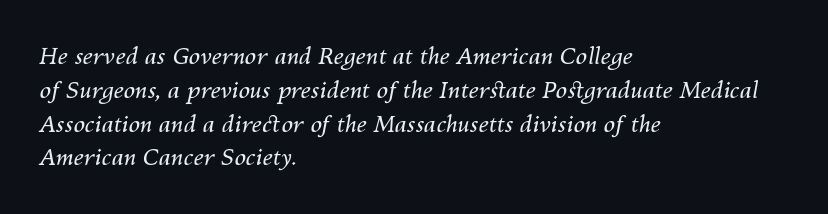
The image shows 23 px text type, italic (leaning right); set left-aligned, normal line spacing (1.47x), normal letter spacing, not underlined.
